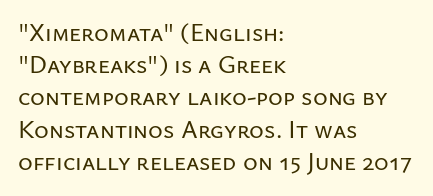
No italicization has been applied; the sample stays upright. This sample uses plain, unmodified letter spacing. Decoration check: the copy has no underline. The typesetter chose a ragged-right arrangement here. Interline gaps are of average width in this sample.
